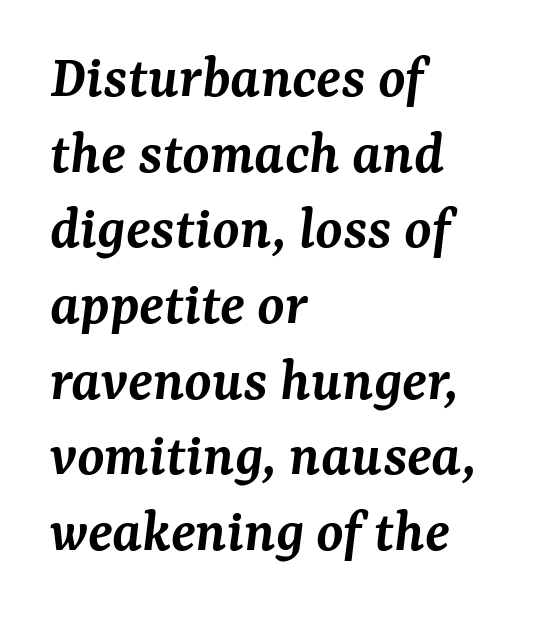
Q: Is the text bold? A: Semi-bold.
Q: Is the text italic (slanted)? A: Yes, it leans right by about 7 degrees.
Q: Is the typeface a serif or a sans-serif typeface? A: Serif.
Q: Is the text underlined? A: No.
Q: How is the paragraph aligned? A: Left-aligned.
Q: Is the spacing between letters normal or unusually wide? A: Normal.
Q: Width (condensed, normal, or wide)? A: Normal.
Q: Stroke contrast? A: Medium.
Q: x-height? A: Medium.
Q: Monospaced? A: No.
